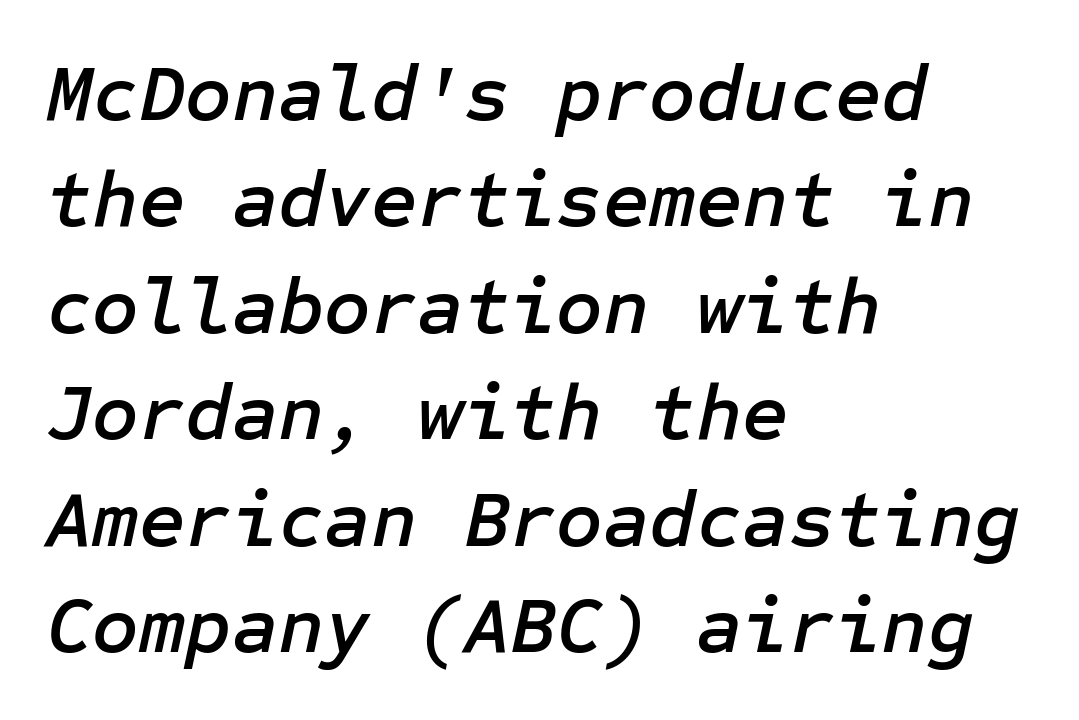
The image shows 80 px text type, italic (leaning right); set left-aligned, normal line spacing (1.33x), normal letter spacing, not underlined; low stroke contrast and a medium x-height.
